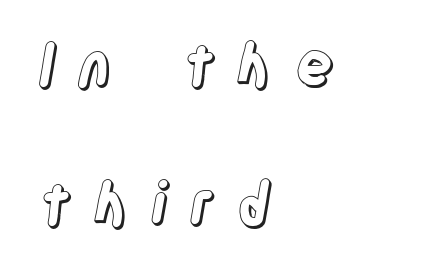
The line texture is sparse and dotted thanks to wide tracking. Teacher's note: observe the even left margin — that is flush-left alignment. Is this a fixed-width face? No — the glyphs have proportional, varying widths.
